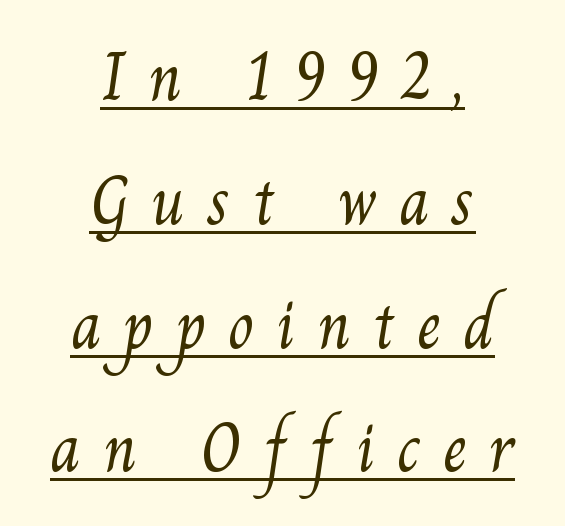
The image shows 68 px light serif type; set centered, line spacing 1.82x, unusually wide letter spacing (+0.32 em), underlined; medium stroke contrast and a small x-height.
